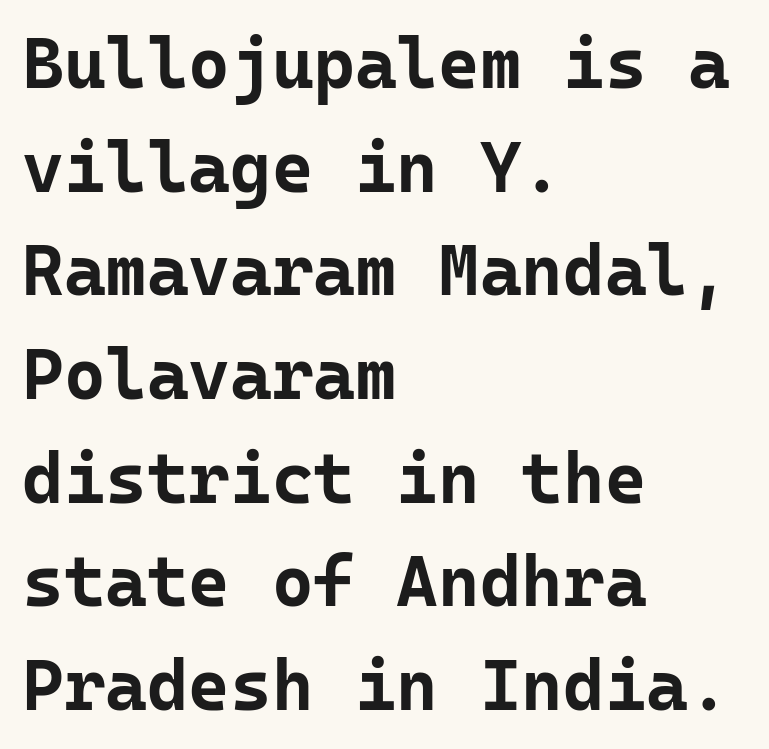
The image shows 71 px bold sans-serif type, upright, monospaced; set left-aligned, normal line spacing (1.46x), normal letter spacing, not underlined; low stroke contrast and a medium x-height.
